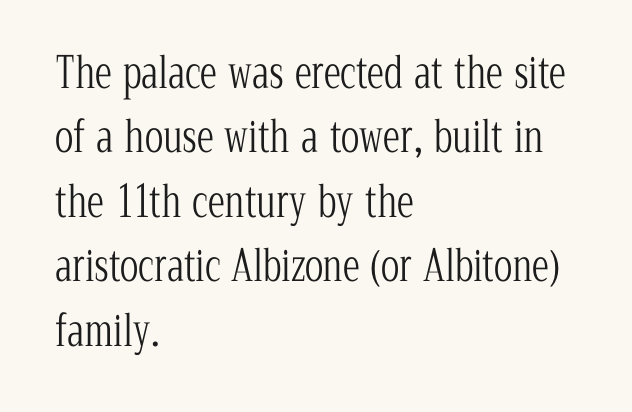
Regarding serifs, this sample has them. Anything drawn beneath the words? Only blank space. The leading is moderate, giving the passage an even texture. The characters are drawn with everyday or finer stroke widths. Does the lettering tilt? It doesn't — this is upright.
